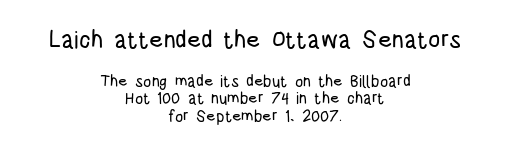
The typesetter chose a symmetrical, centered arrangement here. Bare-footed words on every line. Tightly led — the rows are bunched. Ascenders rise straight up at ninety degrees. The passage shown begins with its larger block and ends with its smaller one.
